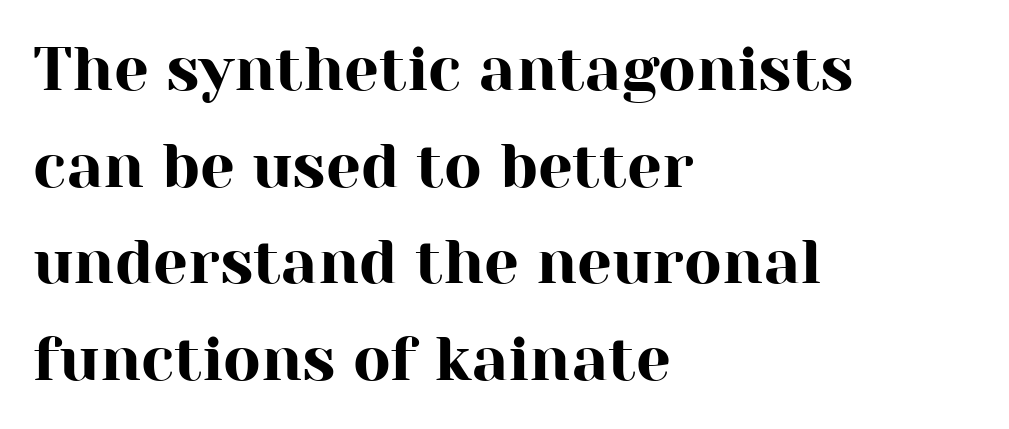
{"serif": "yes", "italic": "no", "width": "normal", "stroke_contrast": "high", "x_height": "medium", "monospaced": "no", "underline": "no", "align": "left", "line_spacing": "normal", "line_spacing_ratio": 1.56, "letter_spacing": "normal", "letter_spacing_em": 0.0, "glyph_px": 62}
